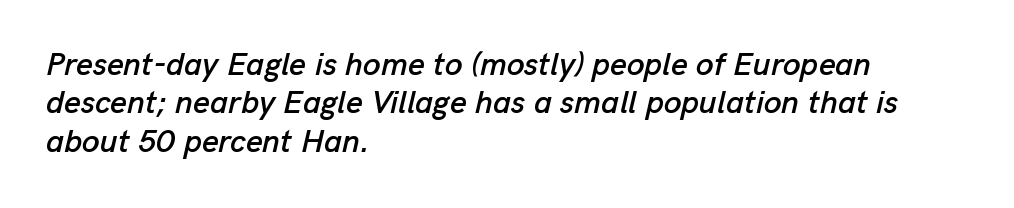
The image shows 32 px text type, italic (leaning right); set left-aligned, line spacing 1.2x, normal letter spacing, not underlined; low stroke contrast and a medium x-height.
